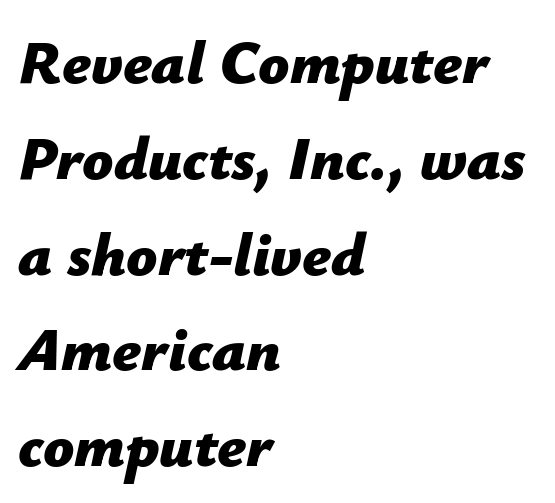
{"italic": "yes", "lean": "right", "slant_degrees": 12, "bold": "yes", "weight": "bold", "width": "normal", "stroke_contrast": "low", "x_height": "medium", "monospaced": "no", "underline": "no", "align": "left", "line_spacing": "normal", "line_spacing_ratio": 1.57, "letter_spacing": "normal", "letter_spacing_em": 0.0, "glyph_px": 61}
